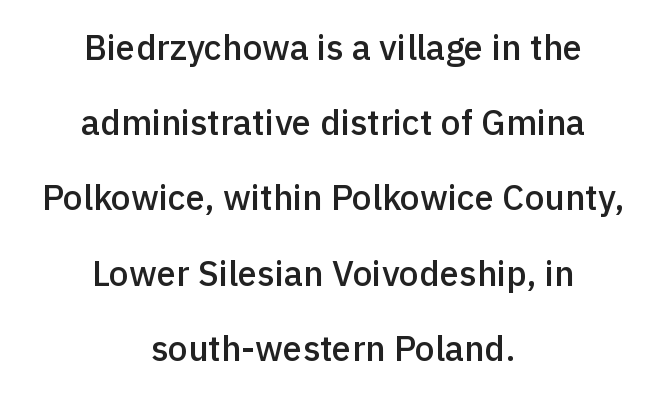
{"serif": "no", "italic": "no", "bold": "semi", "weight": "semibold", "width": "normal", "x_height": "medium", "monospaced": "no", "underline": "no", "align": "center", "line_spacing": "loose", "line_spacing_ratio": 2.15, "letter_spacing": "normal", "letter_spacing_em": 0.0, "glyph_px": 35}
